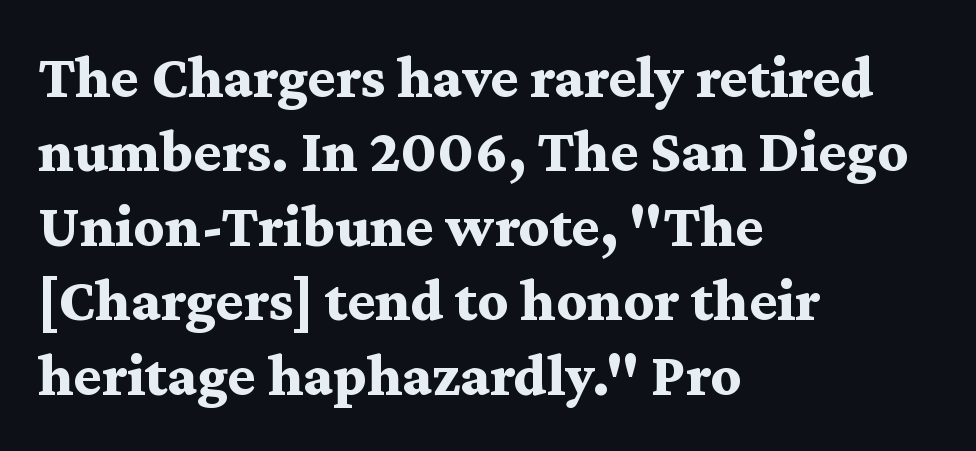
Here the glyphs are tracked normally, forming tight word shapes. Alignment: flush left. The font is running at its bold setting. Upright lettering throughout.
